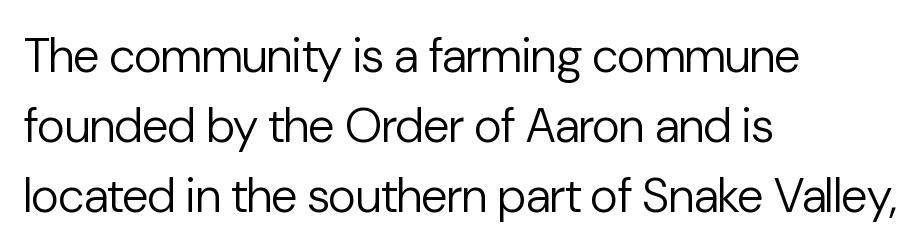
{"serif": "no", "italic": "no", "bold": "no", "weight": "regular", "width": "normal", "stroke_contrast": "low", "x_height": "medium", "monospaced": "no", "underline": "no", "align": "left", "line_spacing": "normal", "line_spacing_ratio": 1.46, "letter_spacing": "normal", "letter_spacing_em": 0.0, "glyph_px": 48}
